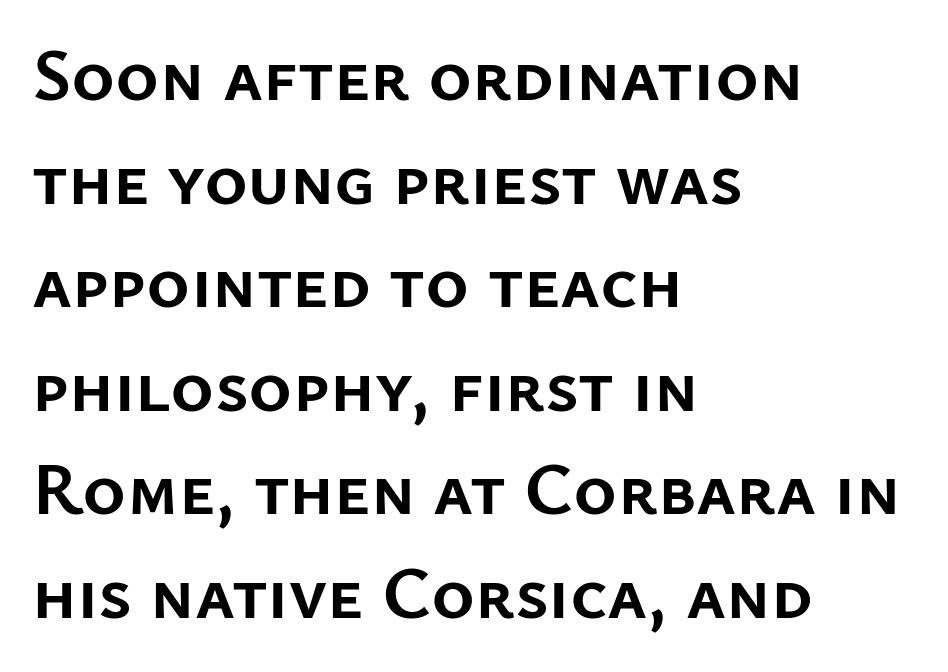
The image shows 74 px semibold sans-serif type, upright; set left-aligned, normal line spacing (1.4x), normal letter spacing, not underlined; low stroke contrast and a medium x-height.
